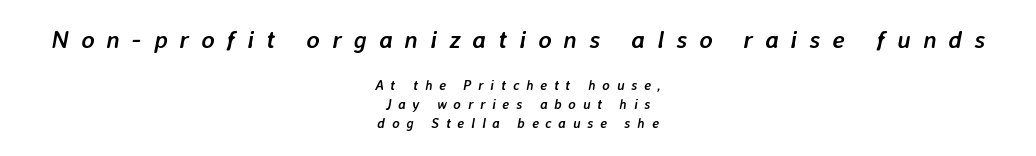
Summary of vertical rhythm: regular, with standard interline spacing. Observe the wide spacing: letters keep a clear distance from each other. If you folded the block vertically in half, each line would mirror itself in length. Emphasis by weight is at full strength: bold. The area under the type is left untouched. The letters in the upper block stand taller than those in the block below.
